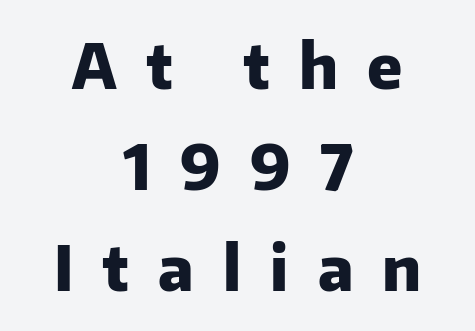
{"serif": "no", "italic": "no", "bold": "yes", "weight": "heavy", "width": "normal", "stroke_contrast": "low", "x_height": "medium", "monospaced": "no", "underline": "no", "align": "center", "line_spacing": "normal", "line_spacing_ratio": 1.63, "letter_spacing": "wide", "letter_spacing_em": 0.47, "glyph_px": 62}
